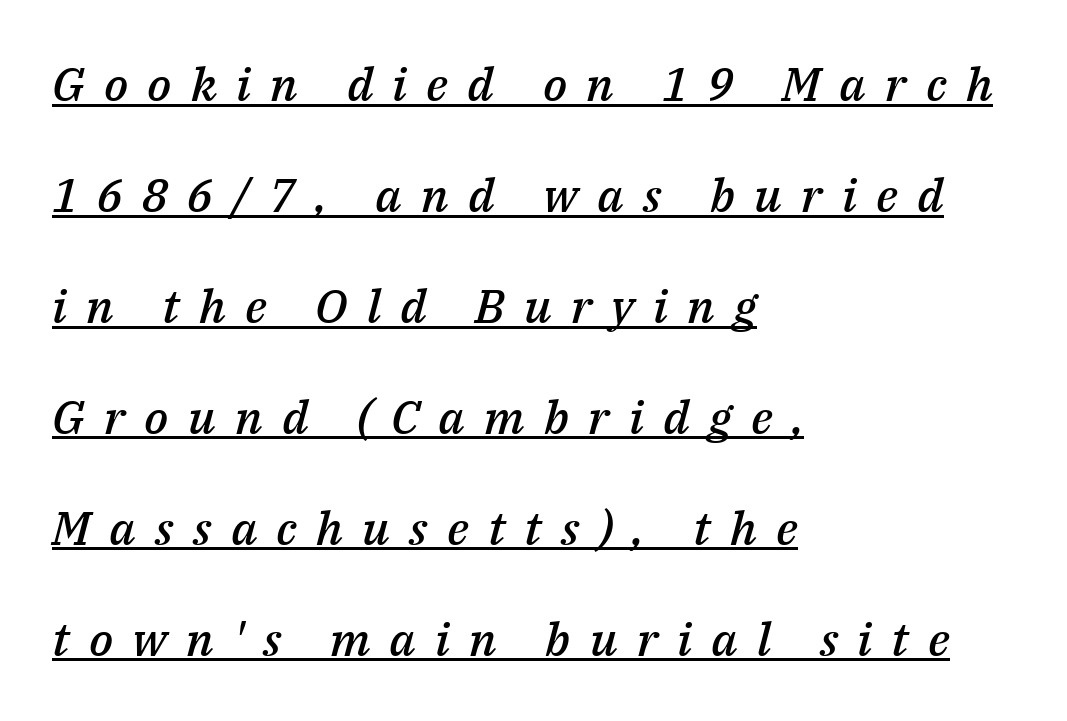
Tall strokes in this sample are angled rather than plumb. Glance below the letters and you will spot a drawn line. Is this a fixed-width face? No — the glyphs have proportional, varying widths. Slightly chunky letters — semibold, I'd say, not full bold. Letter spacing: wide.
